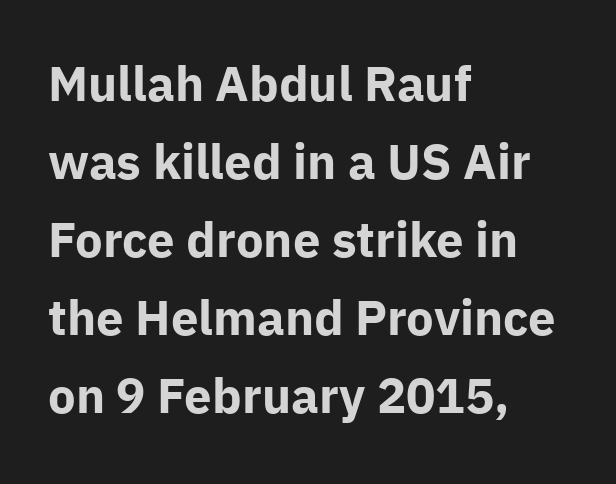
{"serif": "no", "italic": "no", "bold": "yes", "weight": "bold", "width": "normal", "stroke_contrast": "low", "x_height": "medium", "monospaced": "no", "underline": "no", "align": "left", "line_spacing": "normal", "line_spacing_ratio": 1.59, "letter_spacing": "normal", "letter_spacing_em": 0.0, "glyph_px": 49}
